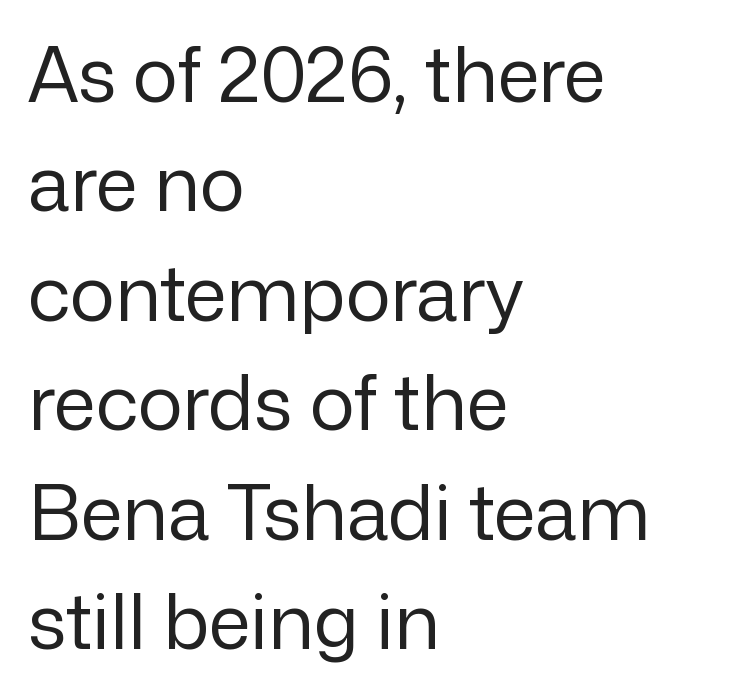
Character widths vary here, with narrow letters taking less room than wide ones. Lines of text with bare space underneath. Honestly, the row spacing looks completely unremarkable. Does extra space separate the letters? No, they use regular spacing.
